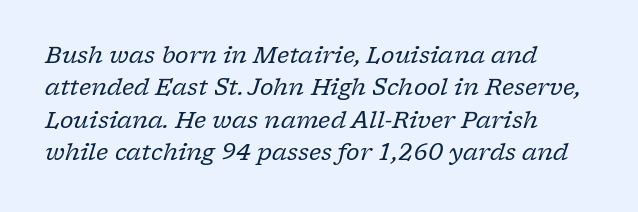
Q: Is the text bold? A: No.
Q: Is the text italic (slanted)? A: Yes, it leans right by about 17 degrees.
Q: Is the text underlined? A: No.
Q: How is the paragraph aligned? A: Left-aligned.
Q: Is the spacing between letters normal or unusually wide? A: Normal.
Q: Is the spacing between lines tight, normal or loose? A: Normal.
